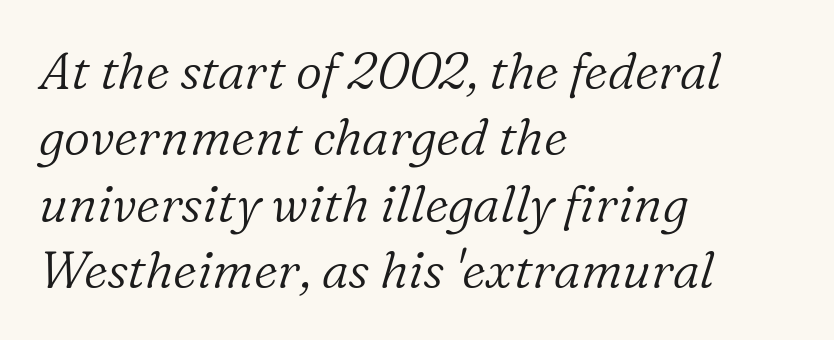
The image shows 51 px light serif type, italic (leaning right); set left-aligned, normal line spacing (1.3x), normal letter spacing, not underlined; low stroke contrast and a medium x-height.
